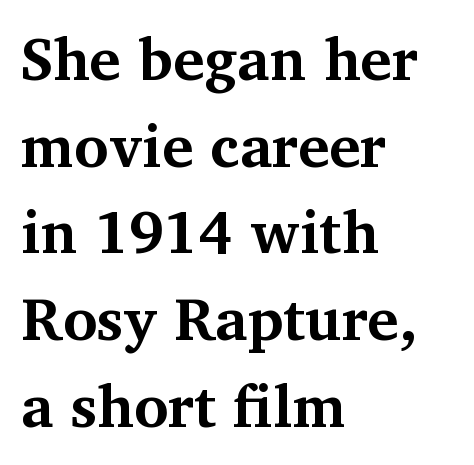
{"serif": "yes", "italic": "no", "bold": "yes", "weight": "bold", "width": "normal", "stroke_contrast": "medium", "x_height": "medium", "monospaced": "no", "underline": "no", "align": "left", "line_spacing": "normal", "line_spacing_ratio": 1.47, "letter_spacing": "normal", "letter_spacing_em": 0.0, "glyph_px": 59}
